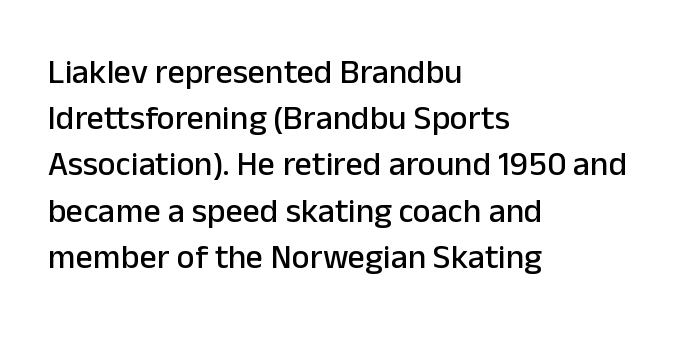
{"serif": "no", "italic": "no", "width": "normal", "stroke_contrast": "low", "x_height": "medium", "monospaced": "no", "underline": "no", "align": "left", "line_spacing": "normal", "line_spacing_ratio": 1.36, "letter_spacing": "normal", "letter_spacing_em": 0.0, "glyph_px": 34}
